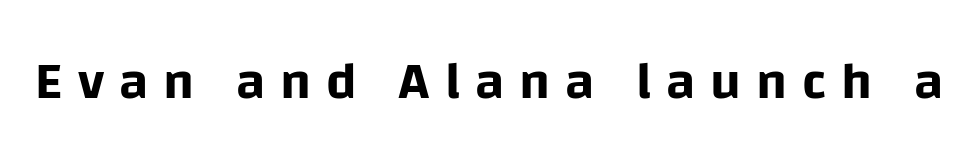
The image shows 53 px sans-serif type, upright; set unusually wide letter spacing (+0.28 em), not underlined; low stroke contrast and a large x-height.
